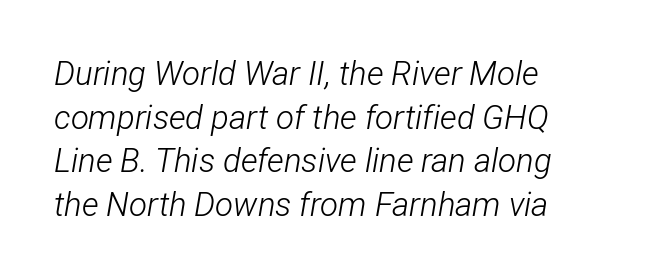
The image shows 33 px light, condensed type, italic (leaning right); set normal line spacing (1.32x), normal letter spacing, not underlined; low stroke contrast and a medium x-height.
